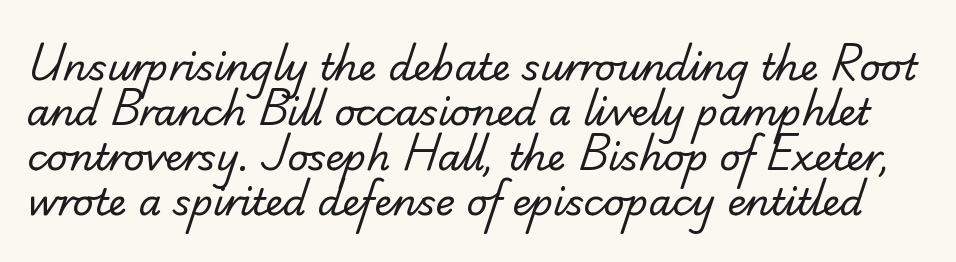
How are the letters spaced? Ordinarily, with no added tracking. Stroke thickness stays within the range of a standard reading face or lighter. Unmarked baselines from the first word to the last. The designer went with a serif here, giving each stem small feet.
